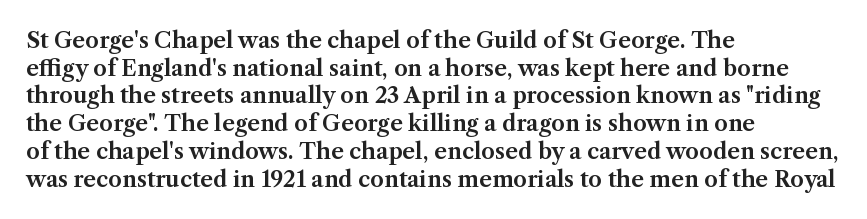
{"italic": "no", "underline": "no", "align": "left", "line_spacing": "normal", "line_spacing_ratio": 1.26, "letter_spacing": "normal", "letter_spacing_em": 0.0, "glyph_px": 22}
